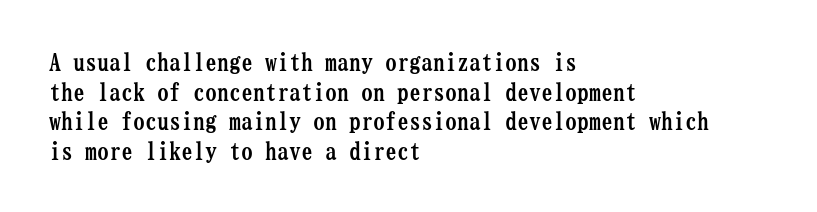
{"italic": "no", "bold": "yes", "underline": "no", "align": "left", "line_spacing_ratio": 1.23, "letter_spacing": "normal", "letter_spacing_em": 0.0, "glyph_px": 24}
